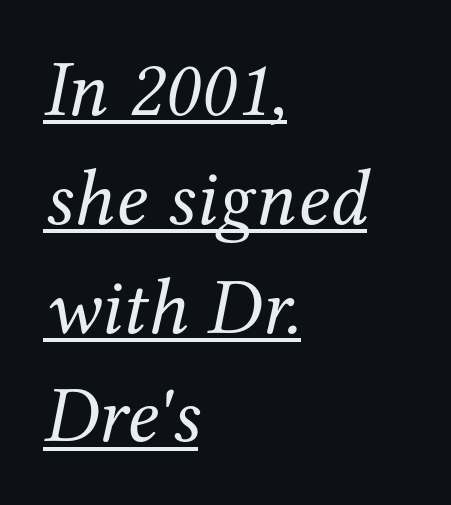
{"serif": "yes", "italic": "yes", "lean": "right", "slant_degrees": 12, "bold": "no", "weight": "regular", "width": "normal", "stroke_contrast": "medium", "x_height": "medium", "monospaced": "no", "underline": "yes", "align": "left", "line_spacing": "normal", "line_spacing_ratio": 1.36, "letter_spacing": "normal", "letter_spacing_em": 0.0, "glyph_px": 80}
